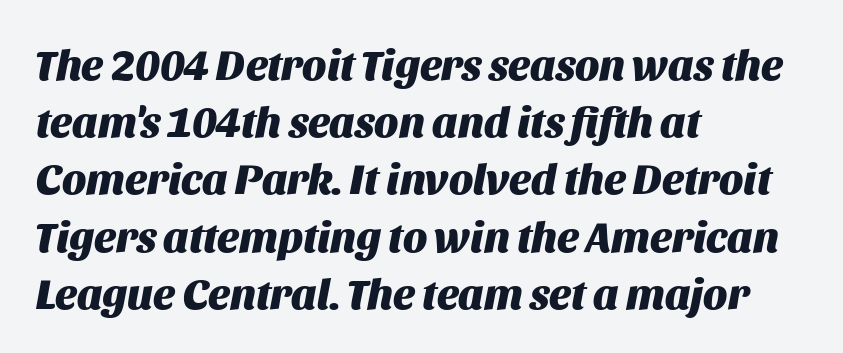
Vertically, the passage feels balanced, rows spaced as you'd expect. Which margin do the lines hug? The left one — the right edge is uneven. Is the type bold? Yes — the strokes are clearly thick and heavy. Italic? Definitely — the glyphs are oblique. The face used here is rendered with its standard letterfit. Do the characters align in a grid? No, the font is proportional.
